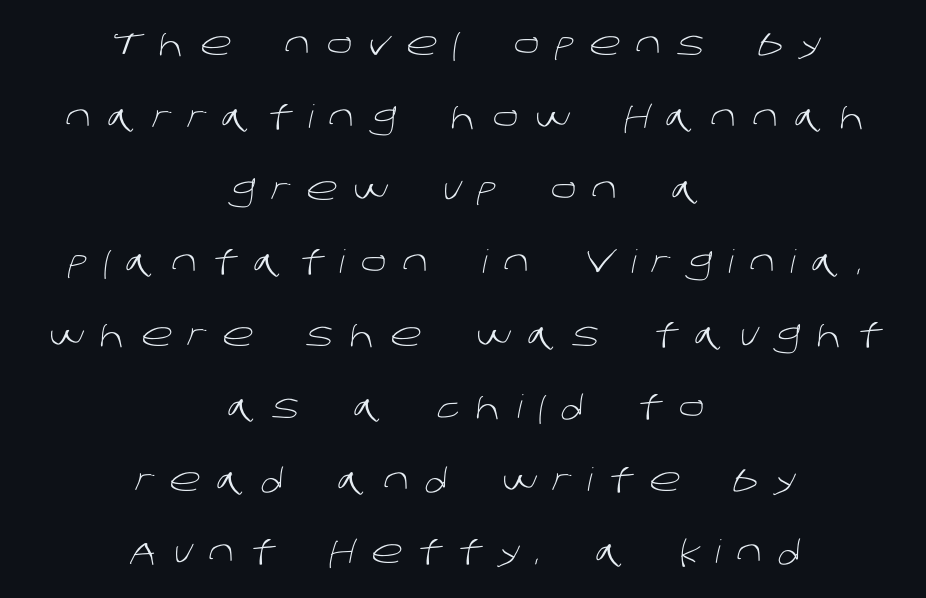
Where is the straight margin? There isn't one; the lines are centered. The type family on display is of the sans-serif kind. Line spacing here is loose. Here the designer chose a conventional face with non-uniform glyph widths. The foot of each line stays bare and open.
